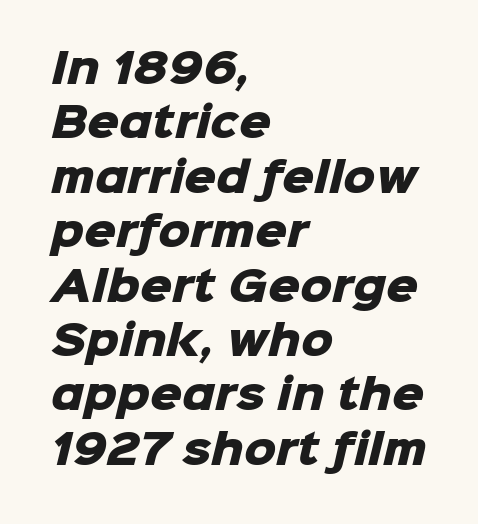
{"serif": "no", "bold": "yes", "weight": "heavy", "width": "normal", "stroke_contrast": "low", "x_height": "medium", "monospaced": "no", "underline": "no", "align": "left", "line_spacing": "normal", "line_spacing_ratio": 1.36, "letter_spacing": "normal", "letter_spacing_em": 0.0, "glyph_px": 40}
